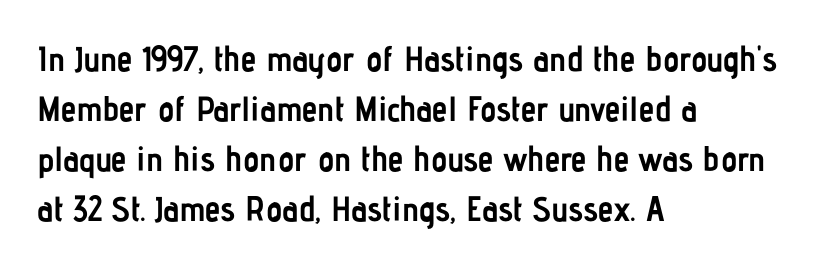
The image shows 35 px semibold, condensed sans-serif type, upright; set left-aligned, normal line spacing (1.43x), normal letter spacing, not underlined; low stroke contrast and a medium x-height.
